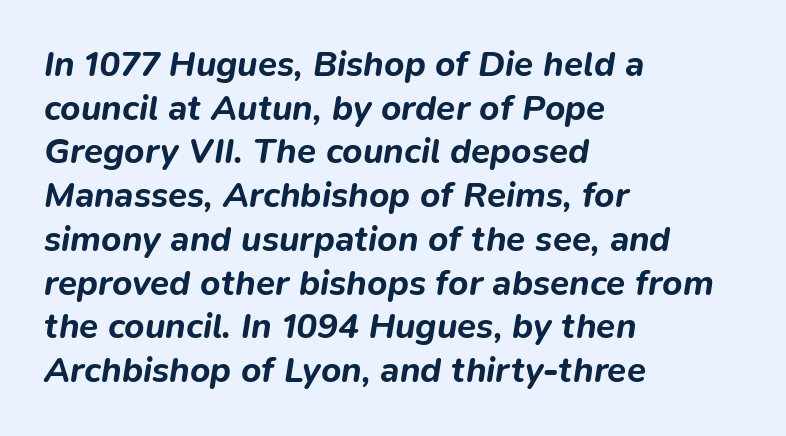
Q: Is the text bold? A: Yes.
Q: Is the text italic (slanted)? A: Yes, it leans right by about 9 degrees.
Q: Is the text underlined? A: No.
Q: How is the paragraph aligned? A: Left-aligned.
Q: Is the spacing between letters normal or unusually wide? A: Normal.
Q: Is the spacing between lines tight, normal or loose? A: Normal.
Q: Width (condensed, normal, or wide)? A: Normal.
Q: Stroke contrast? A: Low.
Q: x-height? A: Medium.
Q: Monospaced? A: No.
